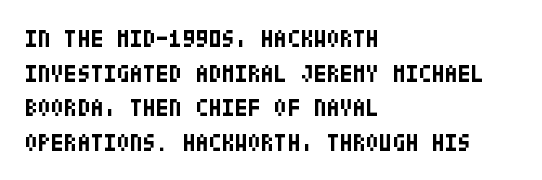
Q: Is the text bold? A: Yes.
Q: Is the text italic (slanted)? A: No, it is upright.
Q: Is the text underlined? A: No.
Q: How is the paragraph aligned? A: Left-aligned.
Q: Is the spacing between letters normal or unusually wide? A: Normal.
Q: Is the spacing between lines tight, normal or loose? A: Normal.
